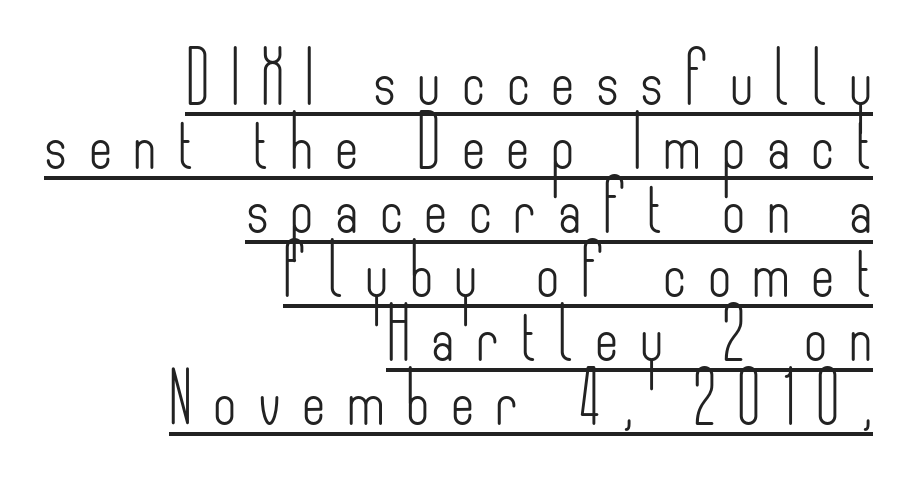
The image shows 50 px light, condensed sans-serif type, upright; set right-aligned, normal line spacing (1.28x), unusually wide letter spacing (+0.43 em), underlined; low stroke contrast and a small x-height.
